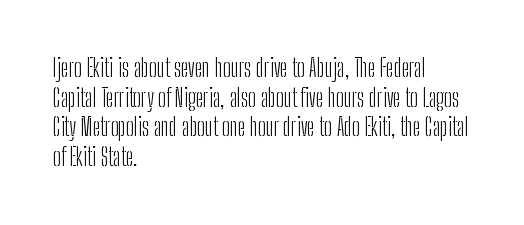
Words appear dense and cohesive because spacing is normal. Stem width sits at or under what a default text font uses. Honestly, there is no underline to notice here at all. The lettering stays uniformly vertical, giving the passage a roman look.
